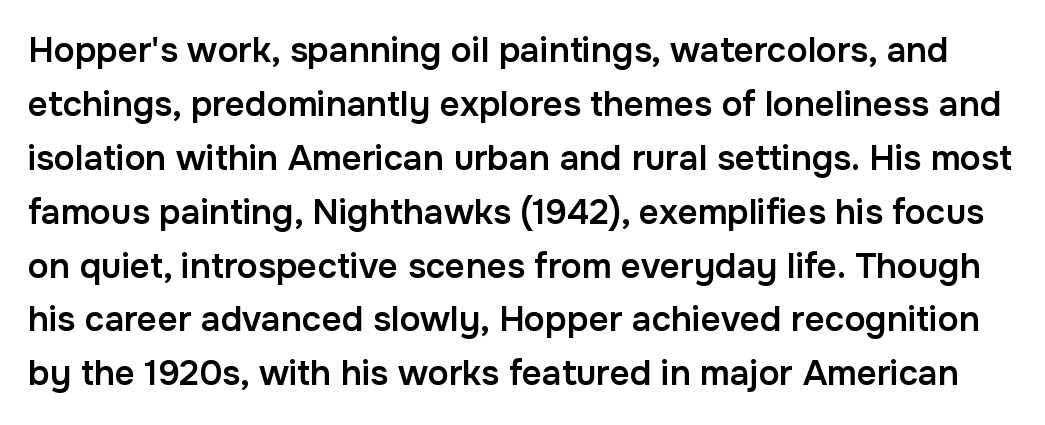
{"serif": "no", "italic": "no", "bold": "semi", "weight": "semibold", "width": "normal", "stroke_contrast": "low", "x_height": "medium", "monospaced": "no", "underline": "no", "line_spacing": "normal", "line_spacing_ratio": 1.54, "letter_spacing": "normal", "letter_spacing_em": 0.0, "glyph_px": 35}
